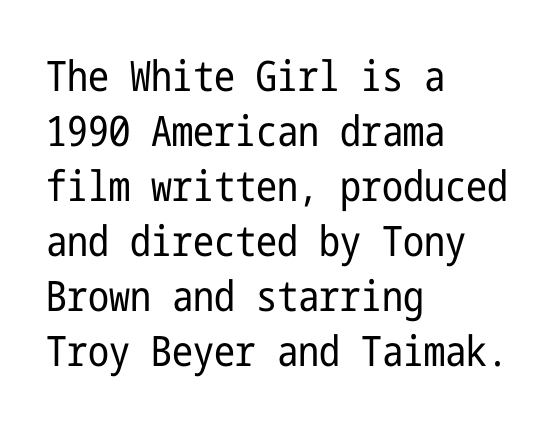
Q: Is the text bold? A: No.
Q: Is the text italic (slanted)? A: No, it is upright.
Q: Is the typeface a serif or a sans-serif typeface? A: Sans-serif.
Q: Is the text underlined? A: No.
Q: How is the paragraph aligned? A: Left-aligned.
Q: Is the spacing between letters normal or unusually wide? A: Normal.
Q: Is the spacing between lines tight, normal or loose? A: Normal.
Q: Width (condensed, normal, or wide)? A: Condensed.
Q: Stroke contrast? A: Low.
Q: x-height? A: Medium.
